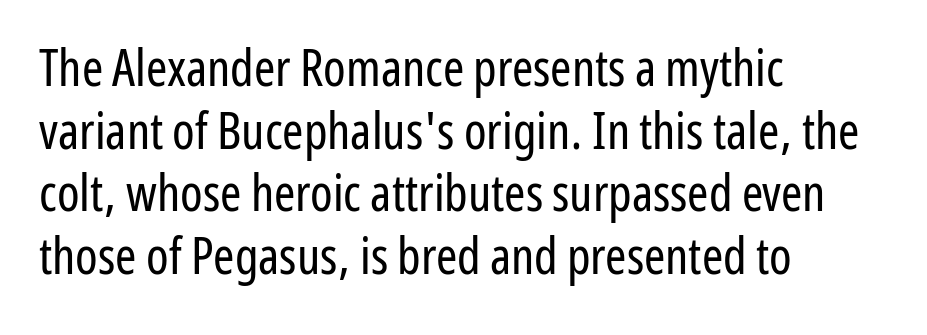
The image shows 51 px regular-weight, condensed sans-serif type, upright; set left-aligned, line spacing 1.23x, normal letter spacing, not underlined; low stroke contrast and a medium x-height.
